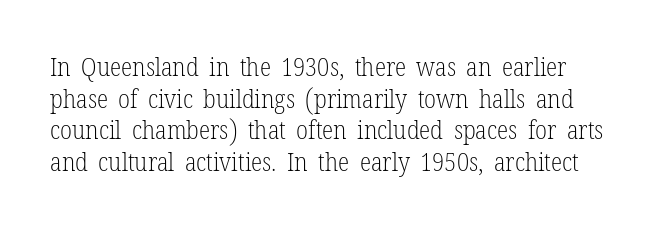
Q: Is the text bold? A: No.
Q: Is the text italic (slanted)? A: No, it is upright.
Q: Is the text underlined? A: No.
Q: Is the spacing between letters normal or unusually wide? A: Normal.
